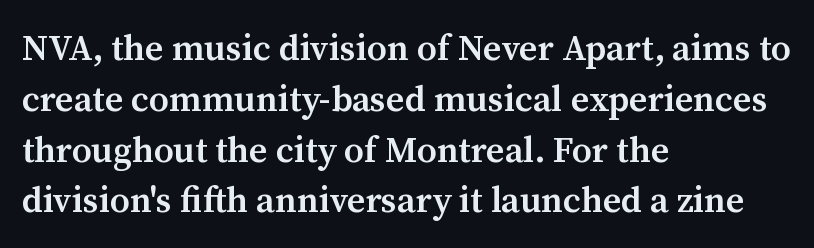
Q: Is the text bold? A: Semi-bold.
Q: Is the text italic (slanted)? A: No, it is upright.
Q: Is the typeface a serif or a sans-serif typeface? A: Serif.
Q: Is the text underlined? A: No.
Q: How is the paragraph aligned? A: Left-aligned.
Q: Is the spacing between letters normal or unusually wide? A: Normal.
Q: Is the spacing between lines tight, normal or loose? A: Normal.
Q: Width (condensed, normal, or wide)? A: Normal.
Q: Stroke contrast? A: Medium.
Q: x-height? A: Medium.
Q: Monospaced? A: No.
